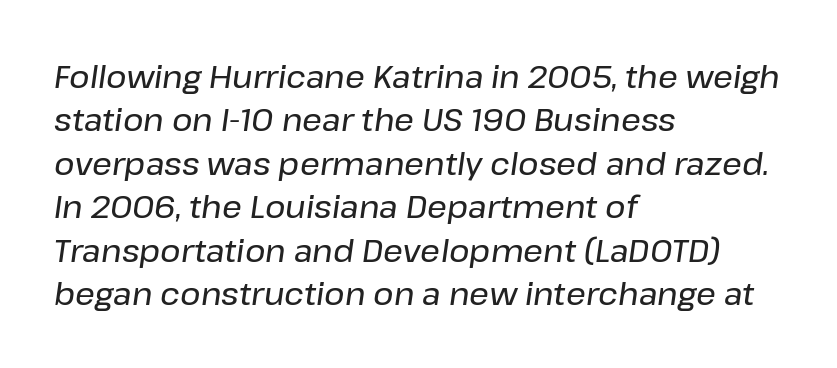
The image shows 31 px text type, italic (leaning right); set left-aligned, normal line spacing (1.4x), normal letter spacing, not underlined; low stroke contrast and a medium x-height.
